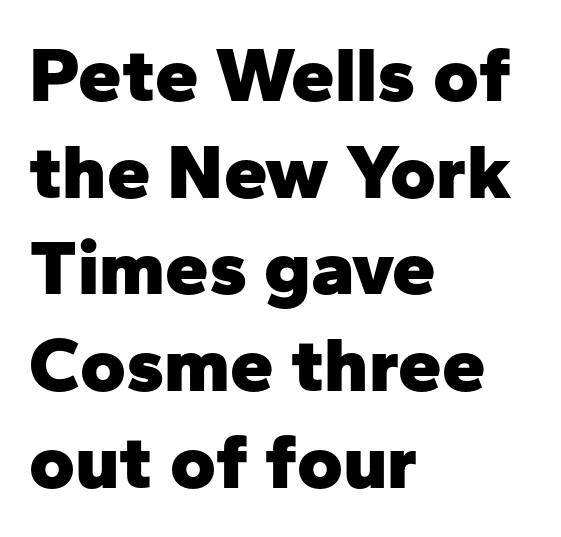
Q: Is the text bold? A: Yes.
Q: Is the text italic (slanted)? A: No, it is upright.
Q: Is the typeface a serif or a sans-serif typeface? A: Sans-serif.
Q: Is the text underlined? A: No.
Q: How is the paragraph aligned? A: Left-aligned.
Q: Is the spacing between letters normal or unusually wide? A: Normal.
Q: Width (condensed, normal, or wide)? A: Normal.
Q: Stroke contrast? A: Low.
Q: x-height? A: Medium.
Q: Monospaced? A: No.
